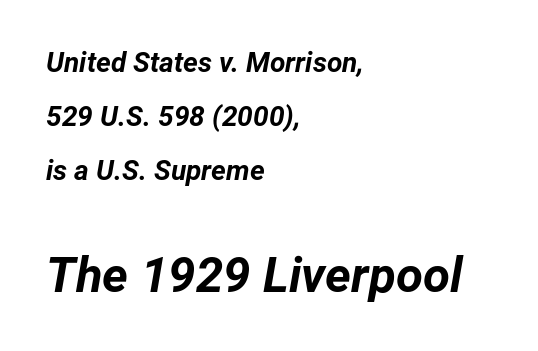
These lines keep a tight, regular rhythm from letter to letter. These lines are rendered in a variable-pitch font. This sample is left-justified, so line endings fall wherever the words run out. Two sizes are in play, and the larger belongs to the second block. Widely set lines give the paragraph a tall, airy silhouette.
